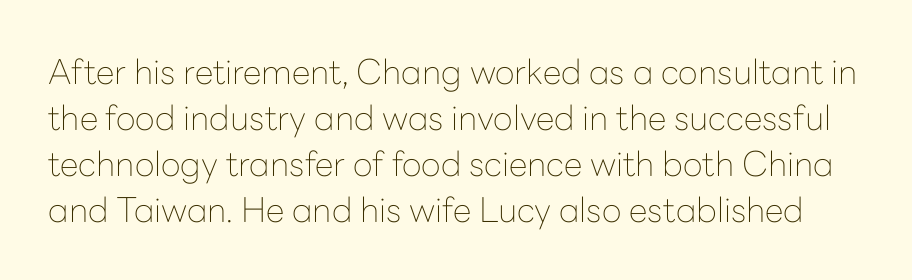
{"serif": "no", "italic": "no", "bold": "no", "weight": "thin", "width": "normal", "stroke_contrast": "low", "x_height": "medium", "monospaced": "no", "underline": "no", "line_spacing": "normal", "line_spacing_ratio": 1.35, "letter_spacing": "normal", "letter_spacing_em": 0.0, "glyph_px": 34}
